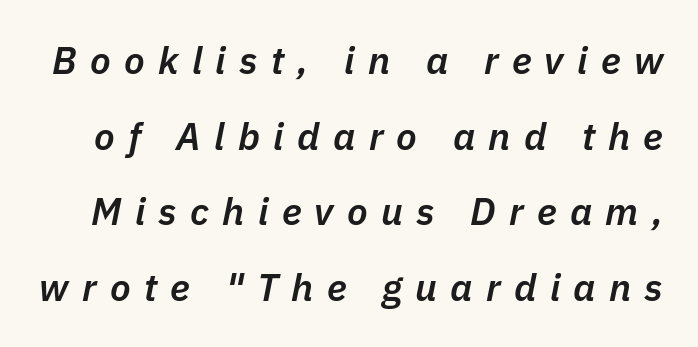
These lines carry some extra weight — a demibold, not a full bold. Just letters on the line, the space beneath them empty. Observe the wide spacing: letters keep a clear distance from each other. The face used here is proportionally spaced, like ordinary book or web type. A typesetter would call this leading open, well beyond the default.
